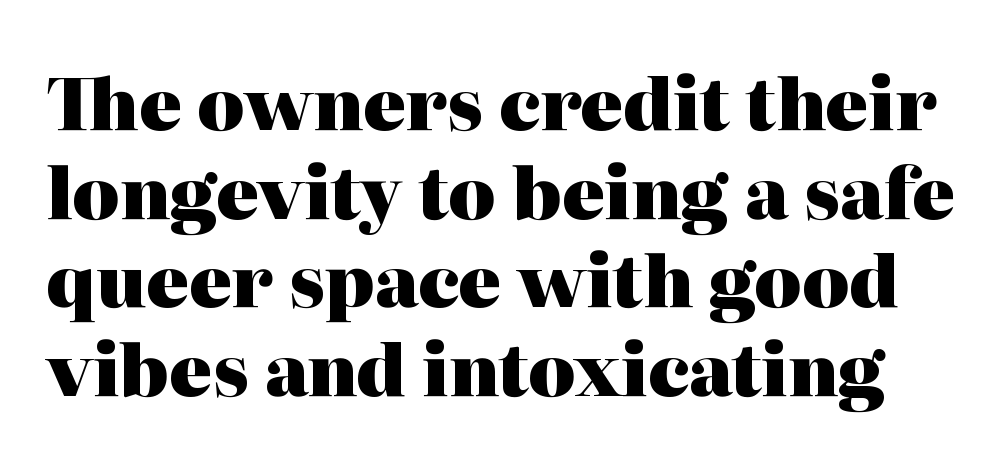
The image shows 71 px heavy serif type, upright; set normal line spacing (1.25x), normal letter spacing, not underlined; high stroke contrast and a medium x-height.
